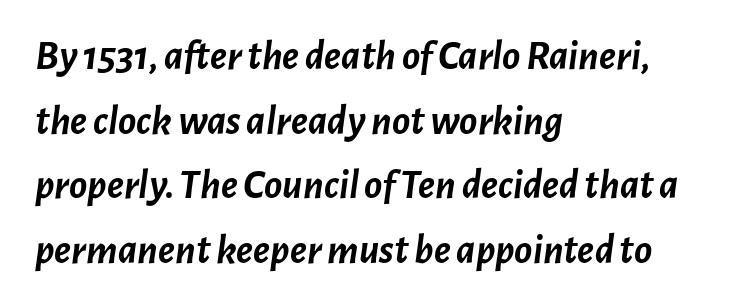
The image shows 42 px semibold type, italic (leaning right); set left-aligned, normal line spacing (1.54x), normal letter spacing, not underlined; low stroke contrast and a medium x-height.
